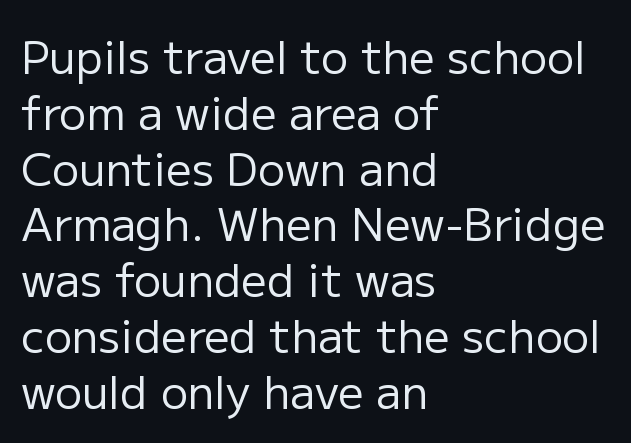
The image shows 45 px regular-weight sans-serif type, upright; set left-aligned, line spacing 1.24x, normal letter spacing, not underlined; low stroke contrast and a medium x-height.
